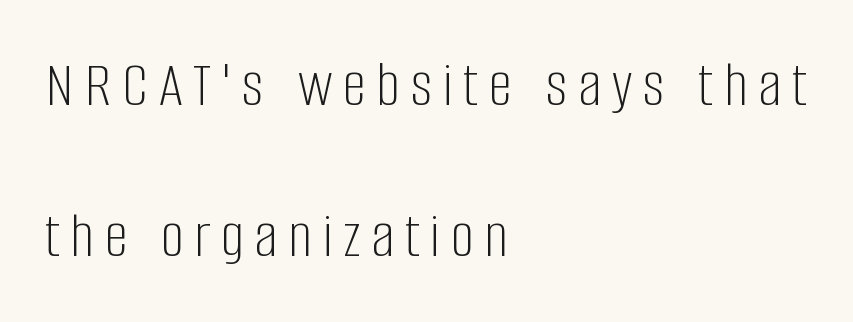
Underlining? Definitely not there. These lines are rendered in a variable-pitch font. The rag falls on the right side of this text block. Font category for this specimen: sans-serif. Caption: face not bold, strokes unweighted. It's the straight-up-and-down kind of type.
